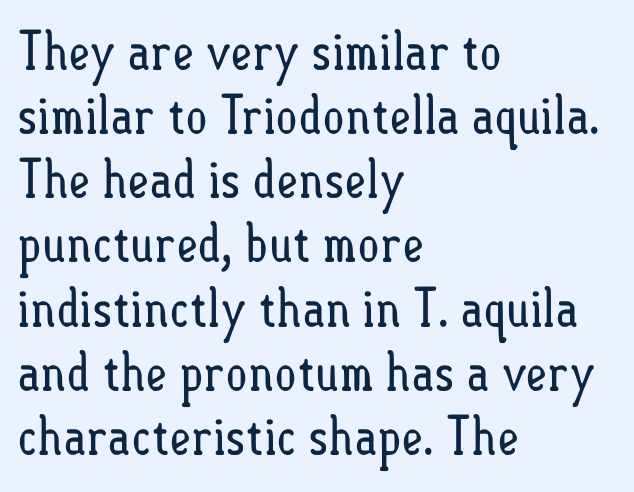
Q: Is the text bold? A: No.
Q: Is the text italic (slanted)? A: No, it is upright.
Q: Is the text underlined? A: No.
Q: How is the paragraph aligned? A: Left-aligned.
Q: Is the spacing between letters normal or unusually wide? A: Normal.
Q: Width (condensed, normal, or wide)? A: Condensed.
Q: Stroke contrast? A: Low.
Q: x-height? A: Small.
Q: Monospaced? A: No.
